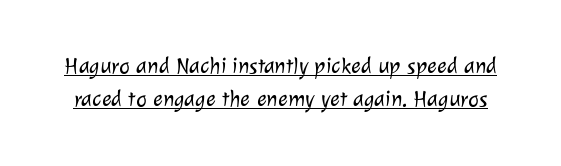
Q: Is the text bold? A: No.
Q: Is the text underlined? A: Yes.
Q: Is the spacing between letters normal or unusually wide? A: Normal.
Q: Is the spacing between lines tight, normal or loose? A: Normal.
